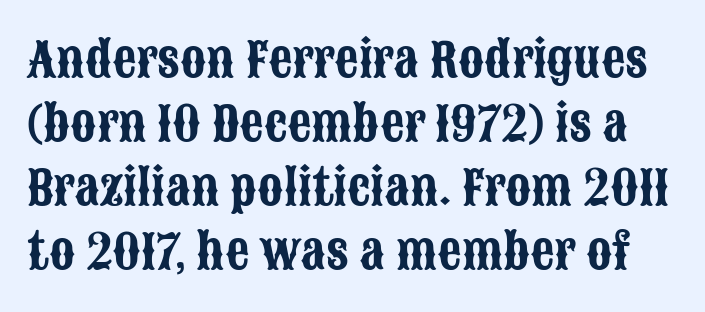
{"serif": "no", "italic": "no", "width": "condensed", "stroke_contrast": "low", "x_height": "large", "monospaced": "no", "underline": "no", "line_spacing": "normal", "line_spacing_ratio": 1.36, "letter_spacing": "normal", "letter_spacing_em": 0.0, "glyph_px": 47}
